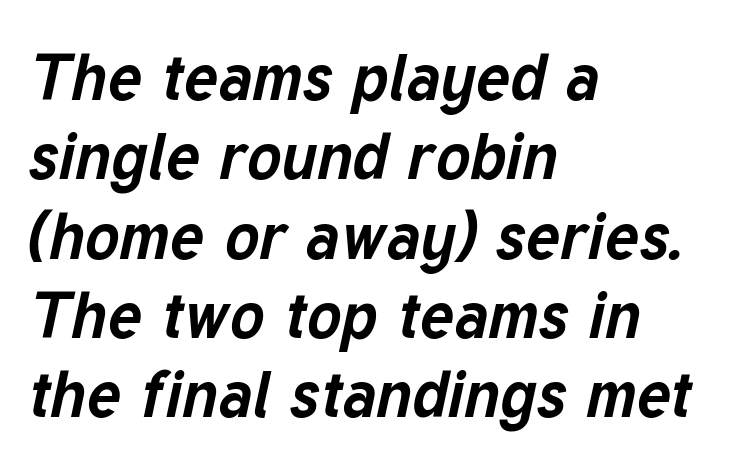
Q: Is the text bold? A: Yes.
Q: Is the text italic (slanted)? A: Yes, it leans right by about 12 degrees.
Q: Is the text underlined? A: No.
Q: How is the paragraph aligned? A: Left-aligned.
Q: Is the spacing between letters normal or unusually wide? A: Normal.
Q: Width (condensed, normal, or wide)? A: Normal.
Q: Stroke contrast? A: Low.
Q: x-height? A: Medium.
Q: Monospaced? A: No.
